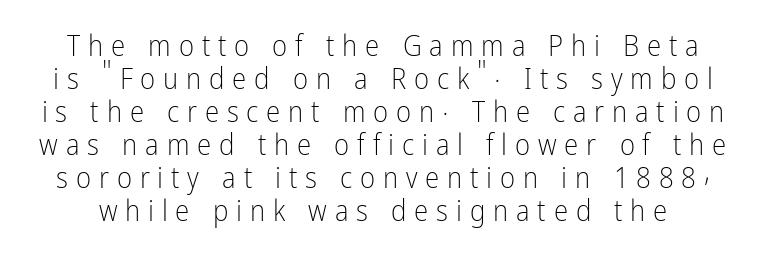
The image shows 29 px light, condensed sans-serif type, upright; set tight line spacing (1.14x), unusually wide letter spacing (+0.27 em), not underlined; low stroke contrast and a medium x-height.
